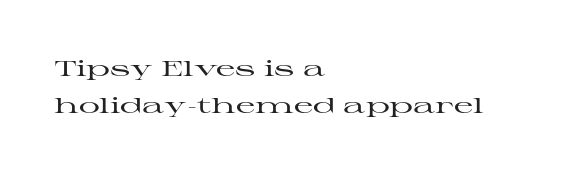
The gaps between neighbouring characters are ordinary and unremarkable. Quick note: not italic, upright. Descenders hang freely into open space. These lines stack with their left ends in a neat column.
